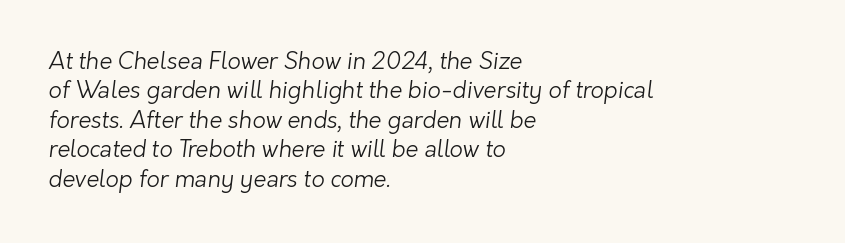
In terms of leading, this rendering sits right in the middle. The baseline area is clear. Tracking here is standard; glyphs follow each other at the usual distance. Weight class: somewhere from thin through regular. The paragraph shown leans on its left margin.
